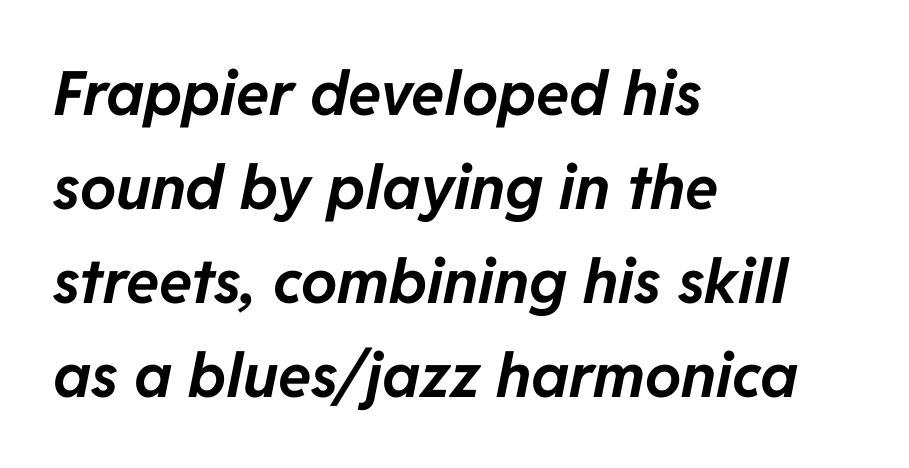
Check under the words: just untouched page. Characters follow at the spacing the type designer built in. The compositor pushed each line to the left boundary. A normal amount of white space separates one row of letters from the next. Proportional: the letters do not fall into vertical columns. Does the lettering tilt? It does — this is italic.
